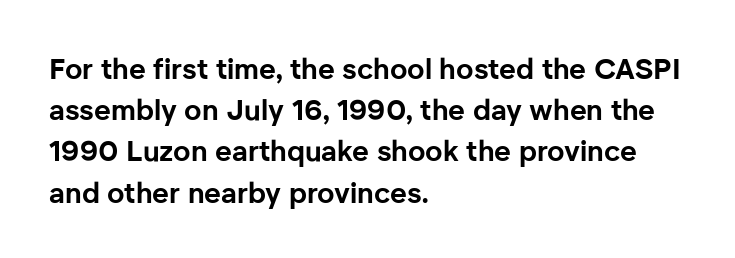
{"serif": "no", "italic": "no", "bold": "yes", "weight": "bold", "width": "normal", "stroke_contrast": "low", "x_height": "medium", "monospaced": "no", "underline": "no", "align": "left", "line_spacing": "normal", "line_spacing_ratio": 1.42, "letter_spacing": "normal", "letter_spacing_em": 0.0, "glyph_px": 29}
